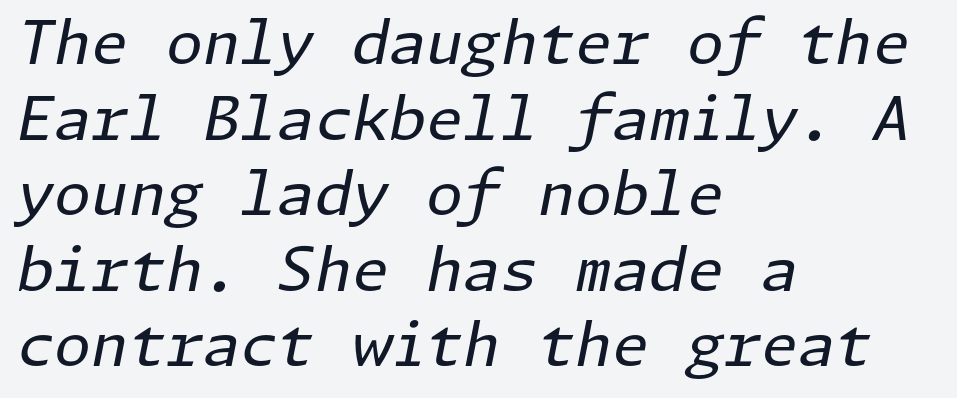
{"italic": "yes", "lean": "right", "slant_degrees": 11, "bold": "no", "weight": "regular", "width": "normal", "stroke_contrast": "low", "x_height": "medium", "underline": "no", "align": "left", "line_spacing": "normal", "line_spacing_ratio": 1.26, "letter_spacing": "normal", "letter_spacing_em": 0.0, "glyph_px": 60}
